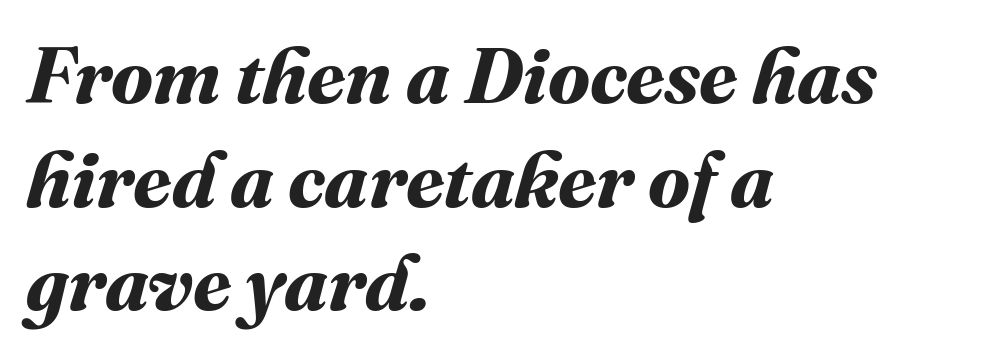
Q: Is the text bold? A: Yes.
Q: Is the text underlined? A: No.
Q: How is the paragraph aligned? A: Left-aligned.
Q: Is the spacing between letters normal or unusually wide? A: Normal.
Q: Is the spacing between lines tight, normal or loose? A: Normal.
Q: Width (condensed, normal, or wide)? A: Normal.
Q: Stroke contrast? A: Medium.
Q: x-height? A: Medium.
Q: Monospaced? A: No.
